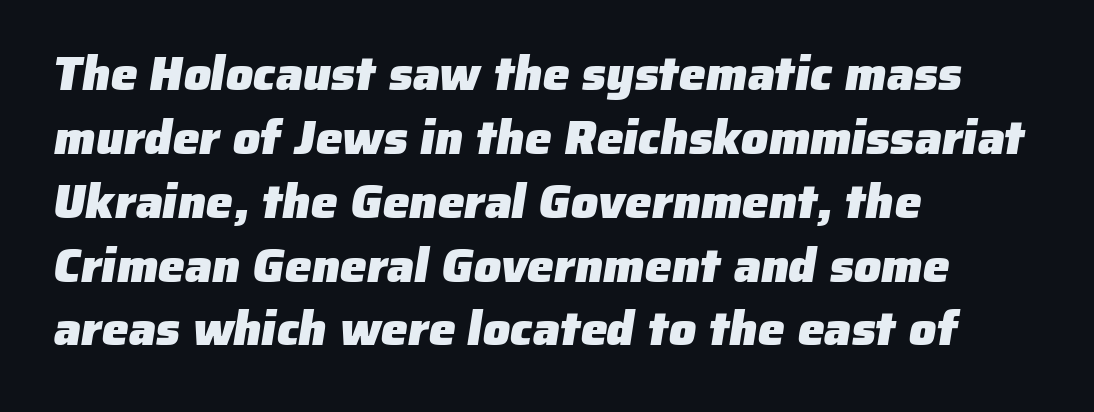
{"serif": "no", "bold": "yes", "weight": "heavy", "width": "normal", "stroke_contrast": "low", "x_height": "medium", "monospaced": "no", "underline": "no", "align": "left", "line_spacing": "normal", "line_spacing_ratio": 1.33, "letter_spacing": "normal", "letter_spacing_em": 0.0, "glyph_px": 48}
